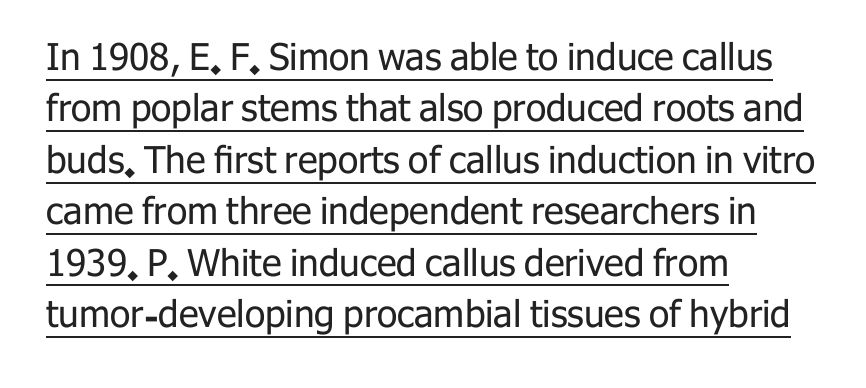
The image shows 37 px regular-weight sans-serif type, upright; set left-aligned, normal line spacing (1.39x), normal letter spacing, underlined; low stroke contrast and a medium x-height.
